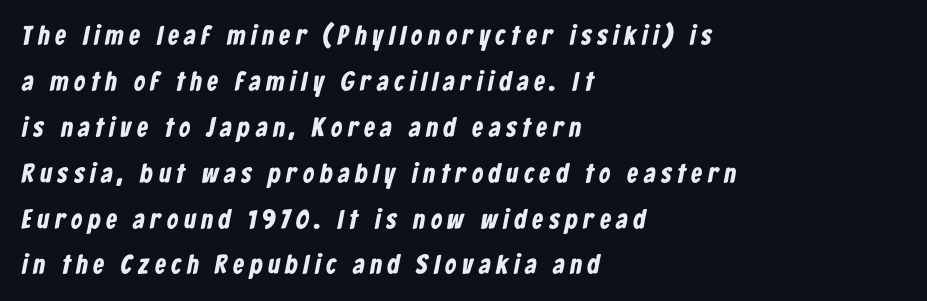
Students, observe: this is what conventionally led text looks like. The gap between lines stays unmarked. The horizontal fit of the characters is loose and conspicuously gappy. A full-strength bold gives these letters their thick strokes. Is the block centered? No — it sits flush against the left margin.
